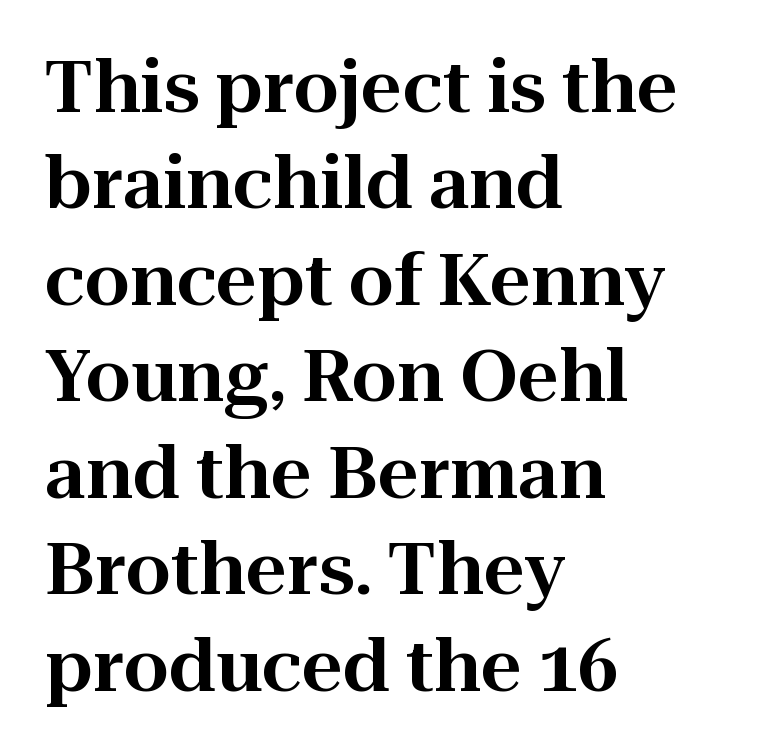
Q: Is the text italic (slanted)? A: No, it is upright.
Q: Is the typeface a serif or a sans-serif typeface? A: Serif.
Q: Is the text underlined? A: No.
Q: How is the paragraph aligned? A: Left-aligned.
Q: Is the spacing between letters normal or unusually wide? A: Normal.
Q: Is the spacing between lines tight, normal or loose? A: Normal.
Q: Width (condensed, normal, or wide)? A: Normal.
Q: Stroke contrast? A: High.
Q: x-height? A: Medium.
Q: Monospaced? A: No.
